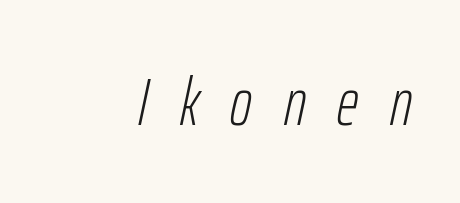
The image shows 67 px light, condensed type, italic (leaning right); set unusually wide letter spacing (+0.47 em), not underlined; low stroke contrast and a medium x-height.
